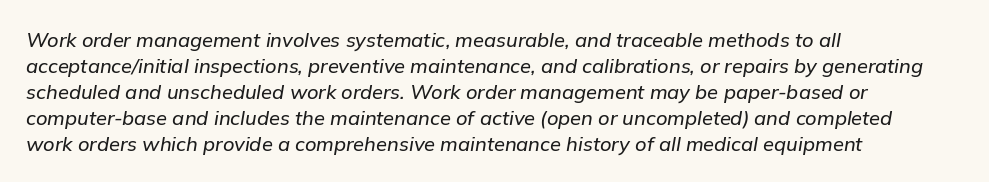
Q: Is the text italic (slanted)? A: Yes, it leans right by about 9 degrees.
Q: Is the text underlined? A: No.
Q: How is the paragraph aligned? A: Left-aligned.
Q: Is the spacing between letters normal or unusually wide? A: Normal.
Q: Is the spacing between lines tight, normal or loose? A: Normal.
